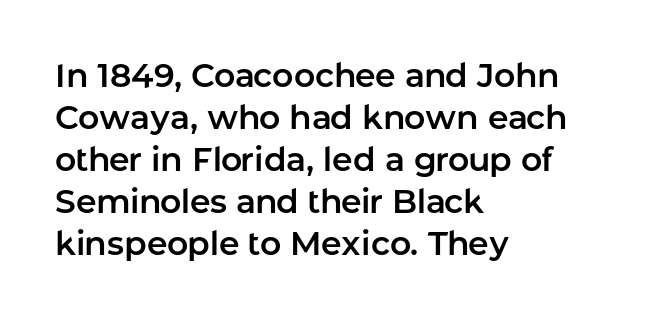
{"serif": "no", "italic": "no", "width": "normal", "stroke_contrast": "low", "x_height": "medium", "monospaced": "no", "underline": "no", "align": "left", "line_spacing": "normal", "line_spacing_ratio": 1.27, "letter_spacing": "normal", "letter_spacing_em": 0.0, "glyph_px": 33}
